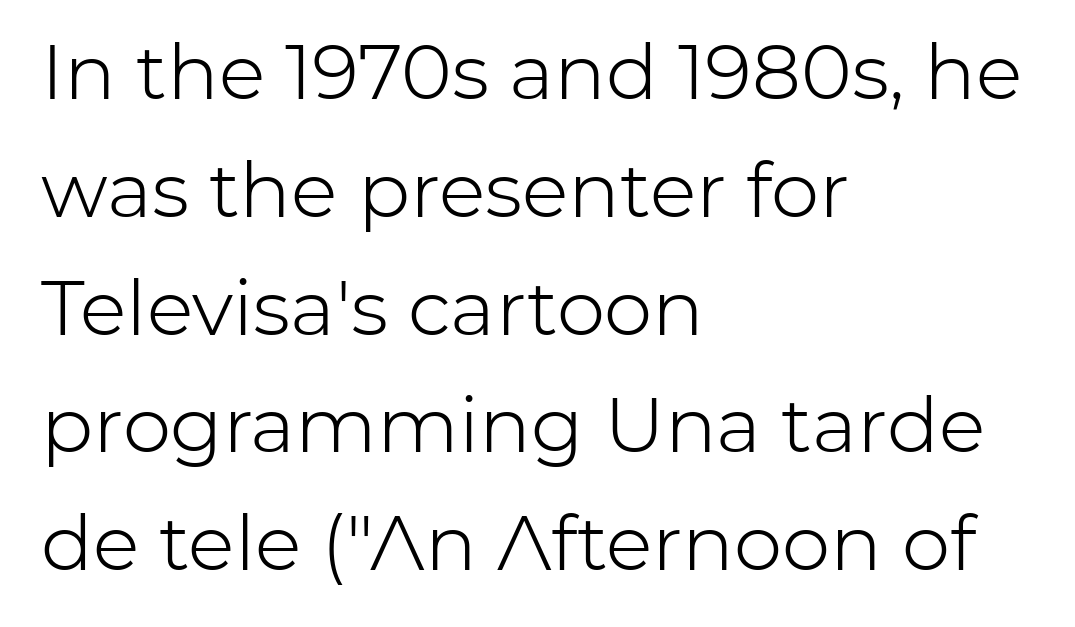
{"serif": "no", "italic": "no", "bold": "no", "weight": "light", "width": "normal", "stroke_contrast": "low", "x_height": "medium", "monospaced": "no", "underline": "no", "align": "left", "line_spacing": "normal", "line_spacing_ratio": 1.53, "letter_spacing": "normal", "letter_spacing_em": 0.0, "glyph_px": 77}
